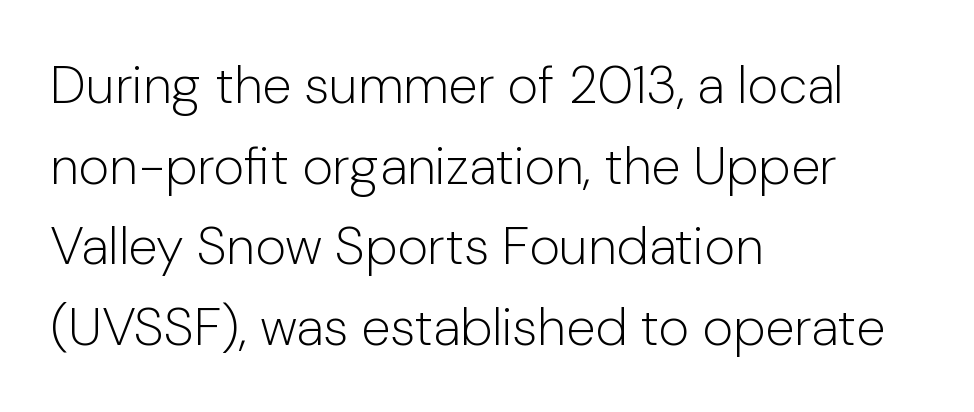
{"serif": "no", "italic": "no", "bold": "no", "weight": "light", "width": "normal", "stroke_contrast": "low", "x_height": "medium", "monospaced": "no", "underline": "no", "align": "left", "line_spacing": "normal", "line_spacing_ratio": 1.52, "letter_spacing": "normal", "letter_spacing_em": 0.0, "glyph_px": 53}
